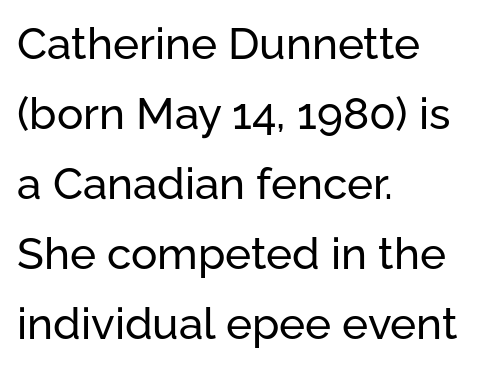
Q: Is the text italic (slanted)? A: No, it is upright.
Q: Is the typeface a serif or a sans-serif typeface? A: Sans-serif.
Q: Is the text underlined? A: No.
Q: How is the paragraph aligned? A: Left-aligned.
Q: Is the spacing between letters normal or unusually wide? A: Normal.
Q: Is the spacing between lines tight, normal or loose? A: Normal.
Q: Width (condensed, normal, or wide)? A: Normal.
Q: Stroke contrast? A: Low.
Q: x-height? A: Medium.
Q: Monospaced? A: No.
